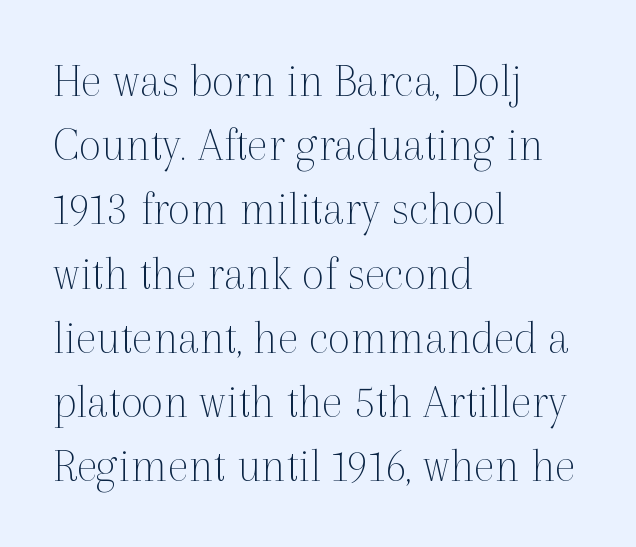
The image shows 49 px thin serif type, upright; set left-aligned, normal line spacing (1.31x), normal letter spacing, not underlined; a medium x-height.
